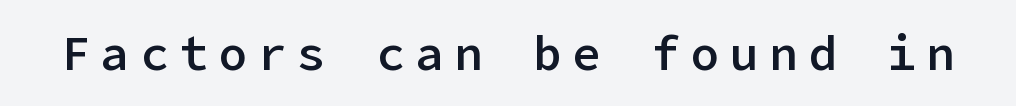
Q: Is the text bold? A: Semi-bold.
Q: Is the text italic (slanted)? A: No, it is upright.
Q: Is the typeface a serif or a sans-serif typeface? A: Sans-serif.
Q: Is the text underlined? A: No.
Q: Is the spacing between letters normal or unusually wide? A: Unusually wide.
Q: Width (condensed, normal, or wide)? A: Normal.
Q: Stroke contrast? A: Low.
Q: x-height? A: Medium.
